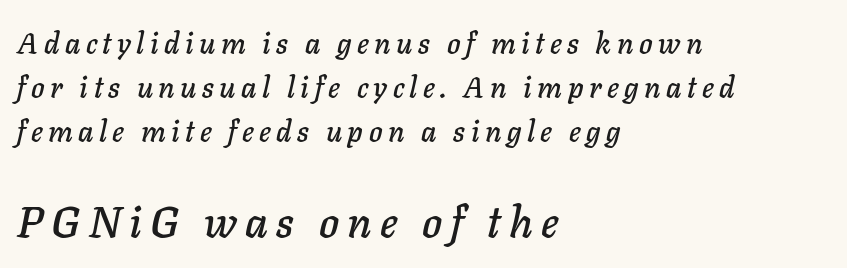
The zone under the glyphs is completely vacant. The passage shown begins with its smaller block and ends with its larger one. Spacing verdict: proportional, widths tailored to each character. A student would call this left alignment; a typographer would say flush left, rag right.
